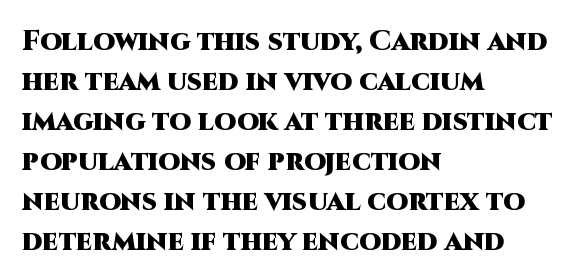
The image shows 28 px heavy sans-serif type, upright; set left-aligned, normal line spacing (1.43x), normal letter spacing, not underlined; high stroke contrast and a large x-height.
